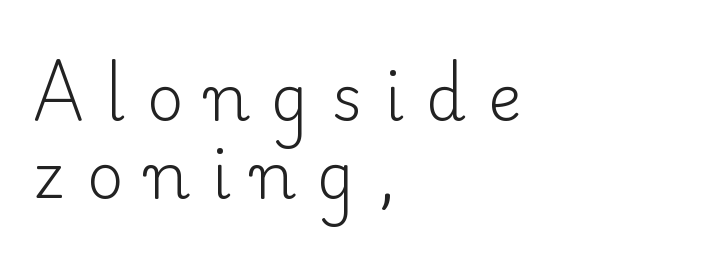
{"italic": "no", "bold": "no", "weight": "light", "width": "normal", "stroke_contrast": "low", "x_height": "small", "monospaced": "no", "underline": "no", "align": "left", "line_spacing_ratio": 1.22, "letter_spacing": "wide", "letter_spacing_em": 0.34, "glyph_px": 64}
